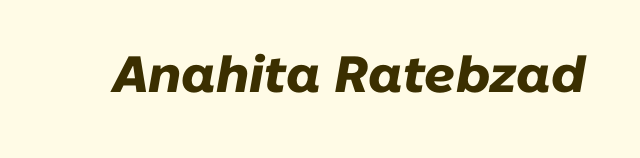
{"italic": "yes", "lean": "right", "slant_degrees": 10, "bold": "yes", "weight": "heavy", "width": "normal", "stroke_contrast": "low", "x_height": "medium", "monospaced": "no", "underline": "no", "letter_spacing": "normal", "letter_spacing_em": 0.0, "glyph_px": 51}
